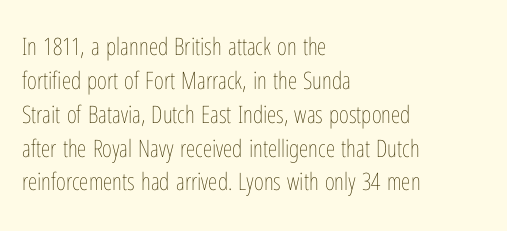
The image shows 24 px text type, upright; set left-aligned, normal line spacing (1.41x), normal letter spacing, not underlined.
